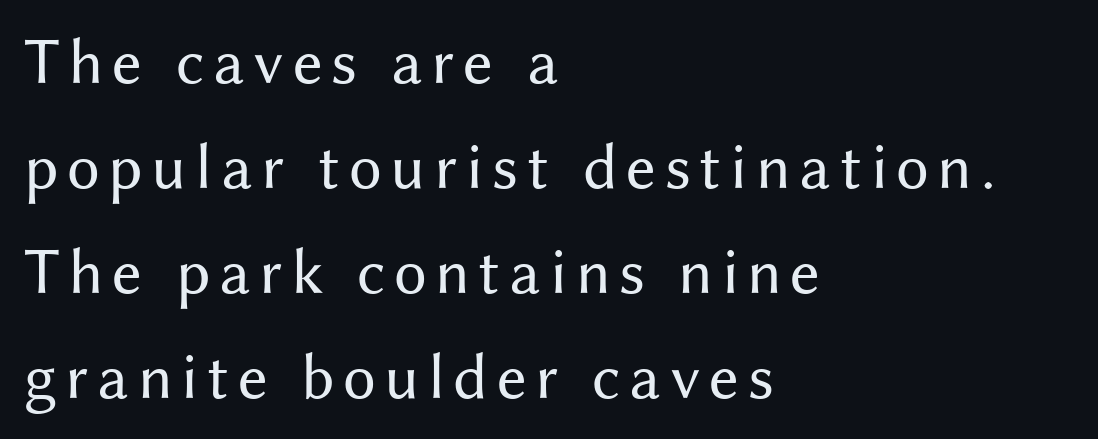
Q: Is the text bold? A: No.
Q: Is the text italic (slanted)? A: No, it is upright.
Q: Is the typeface a serif or a sans-serif typeface? A: Sans-serif.
Q: Is the text underlined? A: No.
Q: How is the paragraph aligned? A: Left-aligned.
Q: Is the spacing between lines tight, normal or loose? A: Normal.
Q: Width (condensed, normal, or wide)? A: Normal.
Q: Stroke contrast? A: Medium.
Q: x-height? A: Medium.
Q: Monospaced? A: No.
